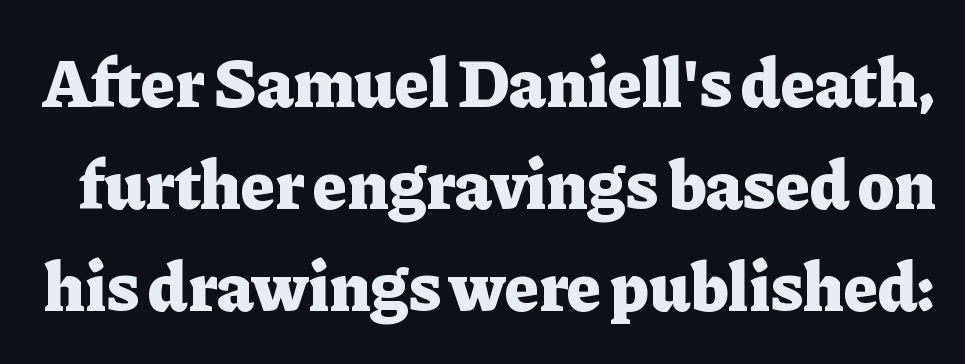
Summary of weight: heavy, a full bold. Think of a printed novel: that variable character pitch is what you see here. The words here are not underlined. How would I describe the line gaps? Plain and ordinary.
